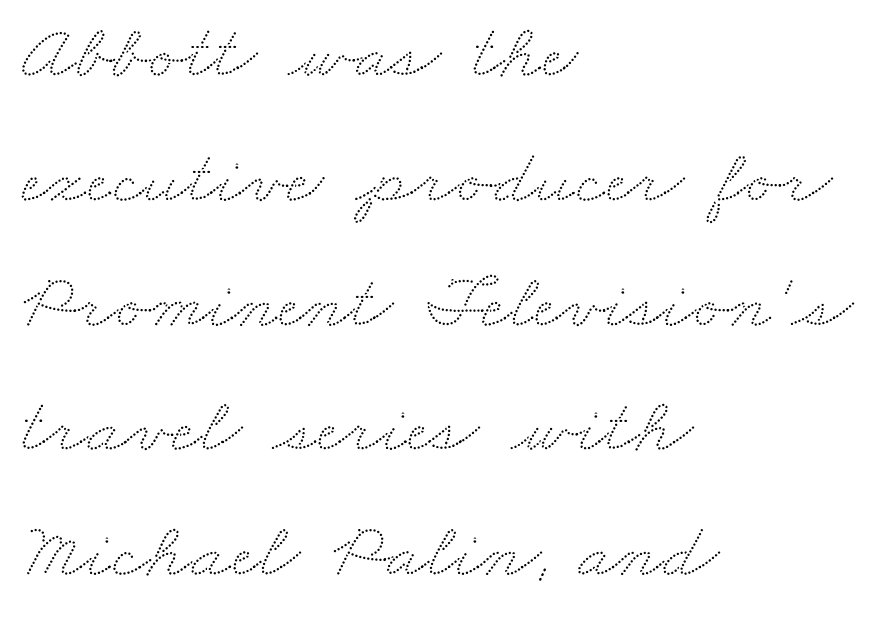
The image shows 79 px wide type; set left-aligned, normal line spacing (1.58x), normal letter spacing, not underlined; low stroke contrast and a small x-height.
